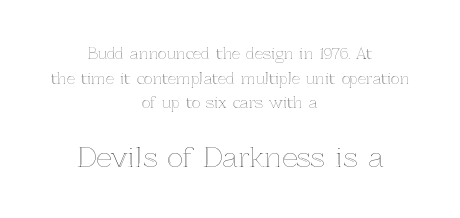
{"italic": "no", "underline": "no", "align": "center", "line_spacing": "normal", "line_spacing_ratio": 1.65, "letter_spacing": "normal", "letter_spacing_em": 0.0, "larger_block": "second", "size_ratio": 1.8, "glyph_px": 27}
